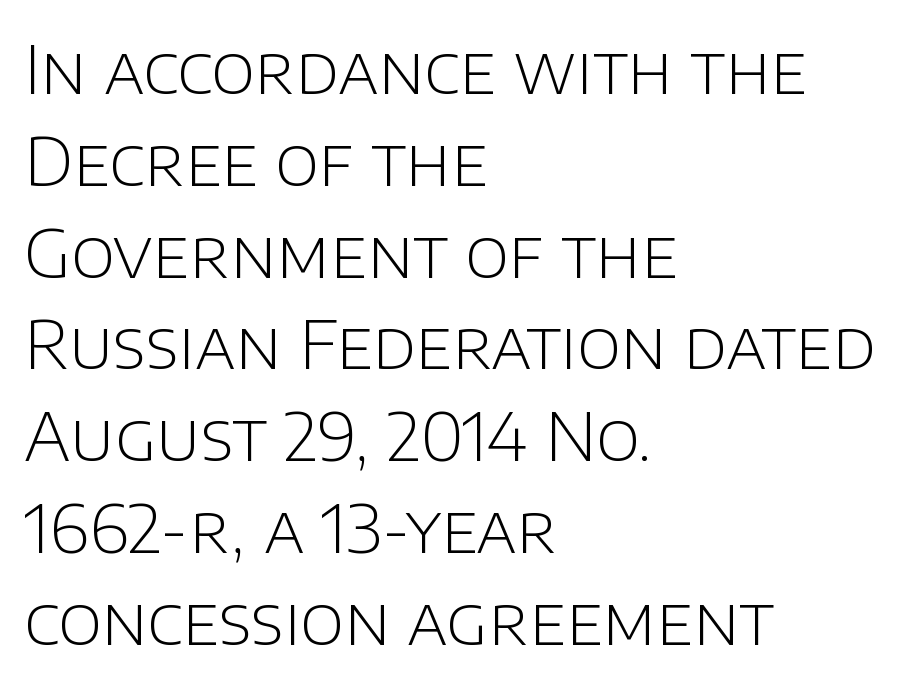
{"serif": "no", "italic": "no", "bold": "no", "weight": "light", "width": "normal", "stroke_contrast": "low", "x_height": "large", "monospaced": "no", "underline": "no", "align": "left", "line_spacing": "normal", "line_spacing_ratio": 1.37, "letter_spacing": "normal", "letter_spacing_em": 0.0, "glyph_px": 67}
